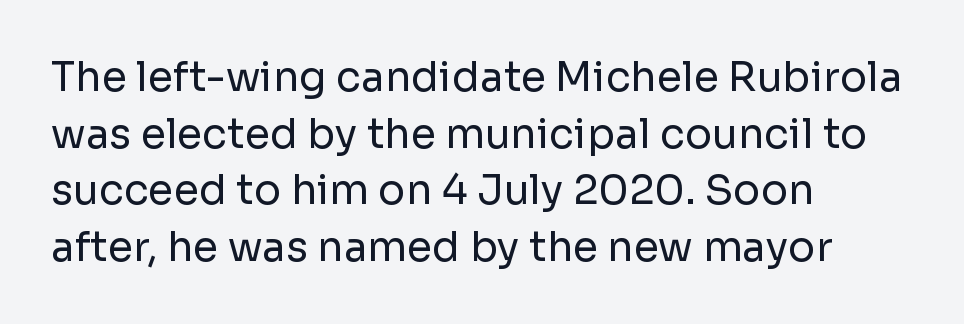
{"serif": "no", "italic": "no", "bold": "no", "weight": "regular", "width": "normal", "stroke_contrast": "low", "x_height": "medium", "monospaced": "no", "underline": "no", "align": "left", "line_spacing": "normal", "line_spacing_ratio": 1.38, "letter_spacing": "normal", "letter_spacing_em": 0.0, "glyph_px": 41}
